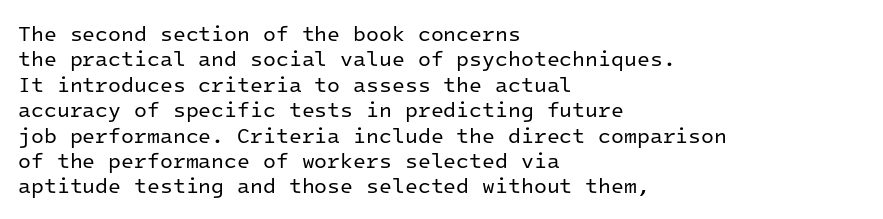
A bare baseline throughout the passage. Line beginnings align vertically; line endings do not. This sample uses plain, unmodified letter spacing. Posture: straight, roman, zero tilt. Is this a heavy cut? Hardly; it is regular or lighter.
